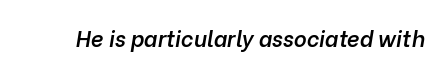
Emphasis-style slanted type is in use. How are the letters spaced? Ordinarily, with no added tracking. The words here are not underlined. This is the in-between weight designers call semibold or demi.
